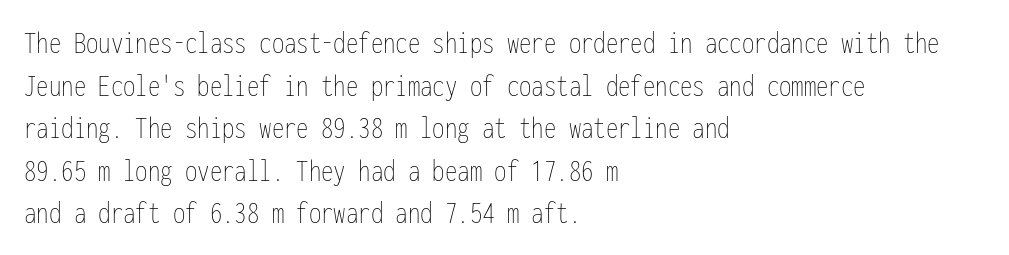
The image shows 33 px thin, condensed type, upright, monospaced; set left-aligned, normal line spacing (1.29x), normal letter spacing, not underlined; low stroke contrast and a medium x-height.
